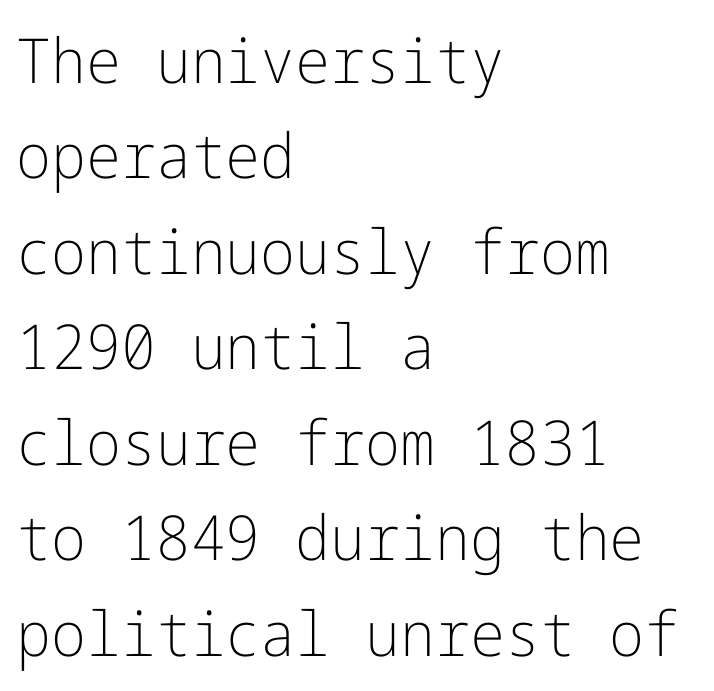
Q: Is the text bold? A: No.
Q: Is the text italic (slanted)? A: No, it is upright.
Q: Is the typeface a serif or a sans-serif typeface? A: Sans-serif.
Q: Is the text underlined? A: No.
Q: How is the paragraph aligned? A: Left-aligned.
Q: Is the spacing between letters normal or unusually wide? A: Normal.
Q: Is the spacing between lines tight, normal or loose? A: Normal.
Q: Width (condensed, normal, or wide)? A: Normal.
Q: Stroke contrast? A: Low.
Q: x-height? A: Medium.
